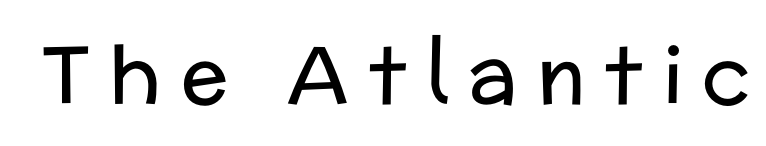
Q: Is the text bold? A: No.
Q: Is the text italic (slanted)? A: No, it is upright.
Q: Is the typeface a serif or a sans-serif typeface? A: Sans-serif.
Q: Is the text underlined? A: No.
Q: Is the spacing between letters normal or unusually wide? A: Unusually wide.
Q: Width (condensed, normal, or wide)? A: Normal.
Q: Stroke contrast? A: Low.
Q: x-height? A: Medium.
Q: Monospaced? A: No.
